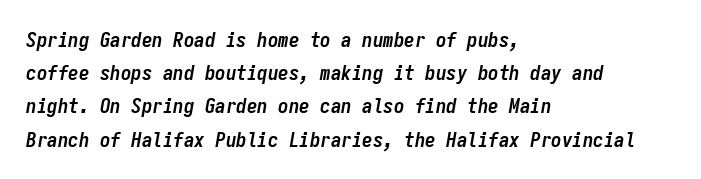
Q: Is the text bold? A: Yes.
Q: Is the text italic (slanted)? A: Yes, it leans right by about 9 degrees.
Q: Is the text underlined? A: No.
Q: How is the paragraph aligned? A: Left-aligned.
Q: Is the spacing between letters normal or unusually wide? A: Normal.
Q: Is the spacing between lines tight, normal or loose? A: Normal.
